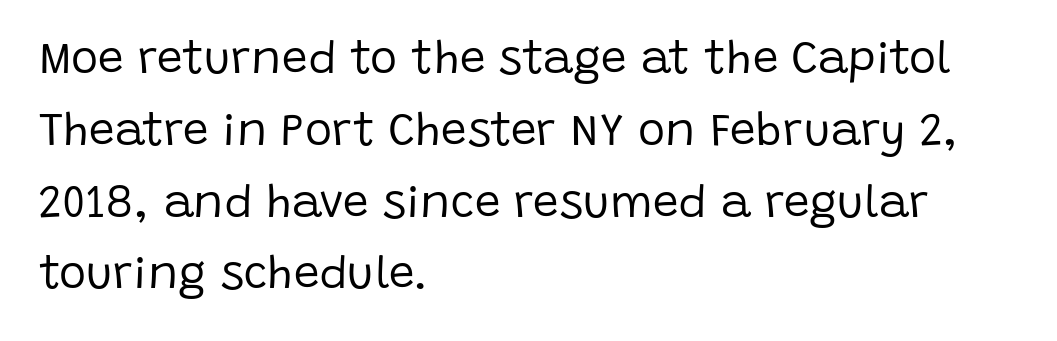
Q: Is the text bold? A: No.
Q: Is the text italic (slanted)? A: No, it is upright.
Q: Is the typeface a serif or a sans-serif typeface? A: Sans-serif.
Q: Is the text underlined? A: No.
Q: How is the paragraph aligned? A: Left-aligned.
Q: Is the spacing between letters normal or unusually wide? A: Normal.
Q: Is the spacing between lines tight, normal or loose? A: Normal.
Q: Width (condensed, normal, or wide)? A: Normal.
Q: Stroke contrast? A: Low.
Q: x-height? A: Large.
Q: Monospaced? A: No.
